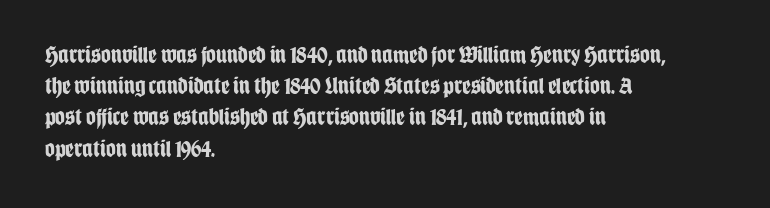
The image shows 24 px bold type, upright; set left-aligned, normal line spacing (1.3x), normal letter spacing, not underlined.
